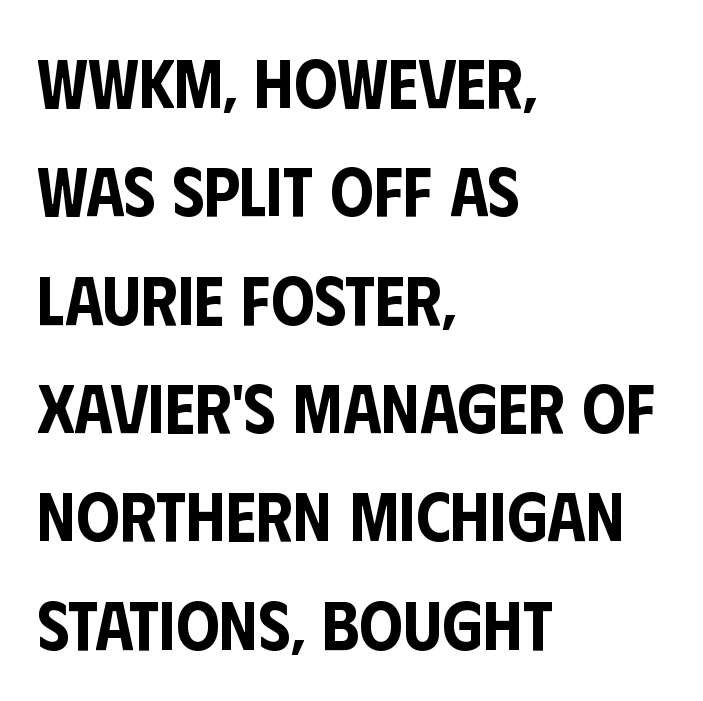
Q: Is the text italic (slanted)? A: No, it is upright.
Q: Is the typeface a serif or a sans-serif typeface? A: Sans-serif.
Q: Is the text underlined? A: No.
Q: How is the paragraph aligned? A: Left-aligned.
Q: Is the spacing between letters normal or unusually wide? A: Normal.
Q: Is the spacing between lines tight, normal or loose? A: Normal.
Q: Width (condensed, normal, or wide)? A: Condensed.
Q: Stroke contrast? A: Low.
Q: x-height? A: Large.
Q: Monospaced? A: No.
